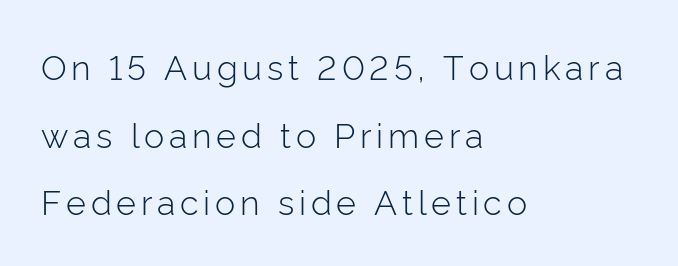
Serifs: no, the terminals of the letterforms are clean. How would I describe the line gaps? Wide and relaxed. These lines are set flush left with a ragged right edge. The baseline area is clear. These lines are rendered in a variable-pitch font.
